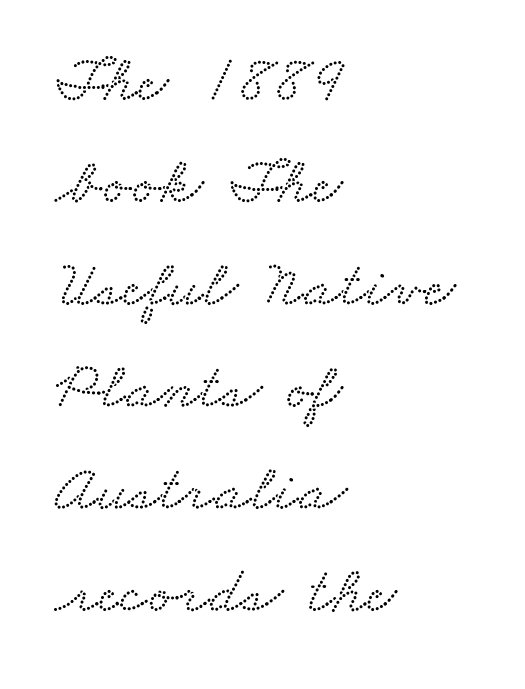
Q: Is the typeface a serif or a sans-serif typeface? A: Serif.
Q: Is the text underlined? A: No.
Q: How is the paragraph aligned? A: Left-aligned.
Q: Is the spacing between letters normal or unusually wide? A: Normal.
Q: Is the spacing between lines tight, normal or loose? A: Normal.
Q: Width (condensed, normal, or wide)? A: Wide.
Q: Stroke contrast? A: Low.
Q: x-height? A: Small.
Q: Monospaced? A: No.
